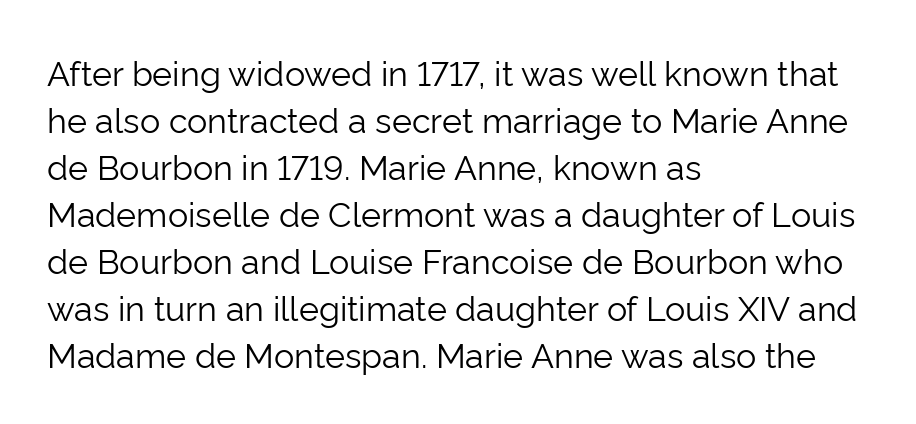
The image shows 34 px light sans-serif type, upright; set left-aligned, normal line spacing (1.38x), normal letter spacing, not underlined; low stroke contrast and a medium x-height.
